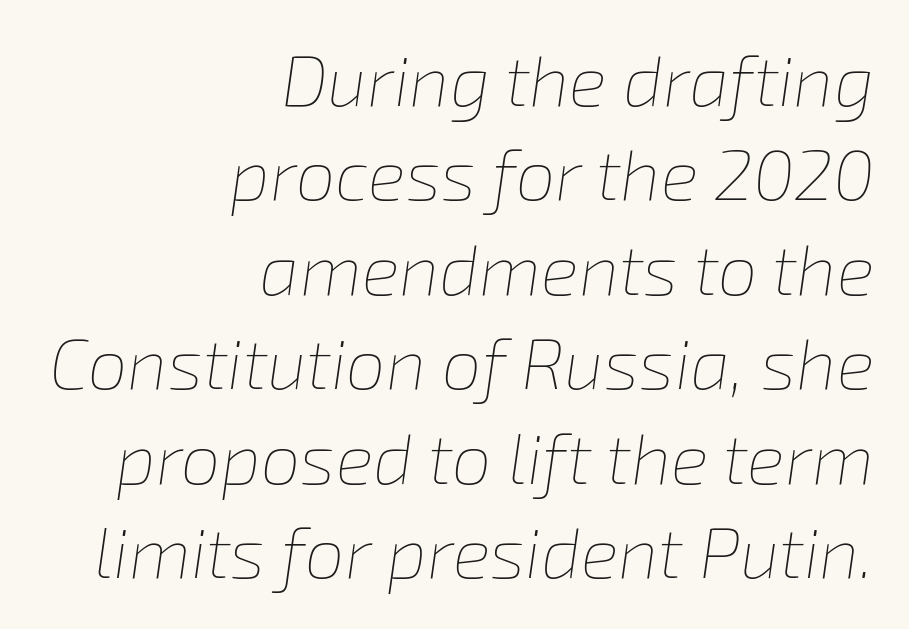
The image shows 71 px thin type, italic (leaning right); set right-aligned, normal line spacing (1.33x), normal letter spacing, not underlined; low stroke contrast and a medium x-height.
